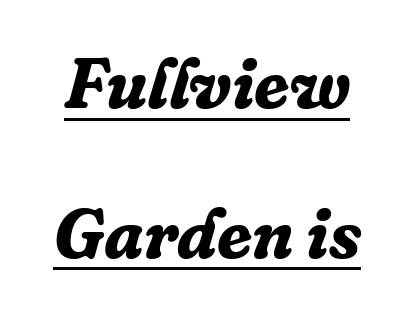
Descenders here cross a horizontal rule under the line. The gaps between neighbouring characters are ordinary and unremarkable. Letterform terminals end in serifs throughout the passage. The axis of the letterforms is tilted away from vertical.
